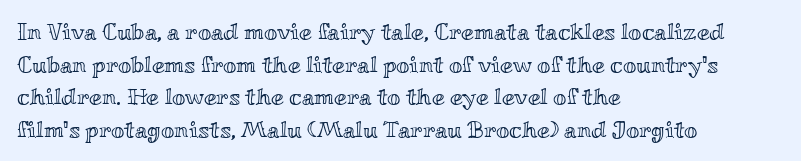
{"italic": "no", "underline": "no", "align": "left", "line_spacing": "normal", "line_spacing_ratio": 1.42, "letter_spacing": "normal", "letter_spacing_em": 0.0, "glyph_px": 23}
